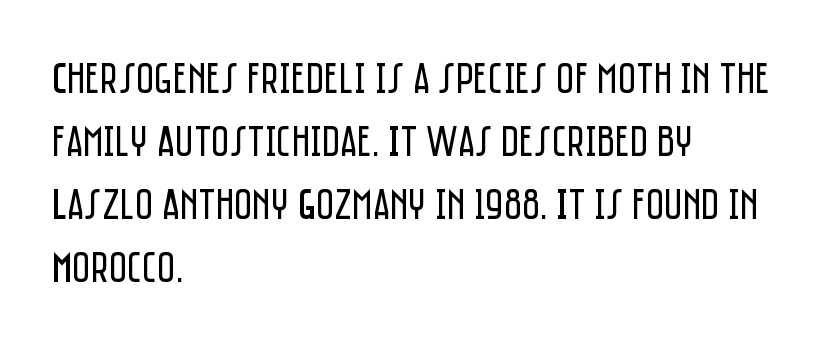
Q: Is the text bold? A: No.
Q: Is the text italic (slanted)? A: No, it is upright.
Q: Is the typeface a serif or a sans-serif typeface? A: Sans-serif.
Q: Is the text underlined? A: No.
Q: How is the paragraph aligned? A: Left-aligned.
Q: Is the spacing between letters normal or unusually wide? A: Normal.
Q: Is the spacing between lines tight, normal or loose? A: Normal.
Q: Width (condensed, normal, or wide)? A: Condensed.
Q: Stroke contrast? A: Low.
Q: x-height? A: Large.
Q: Monospaced? A: No.
